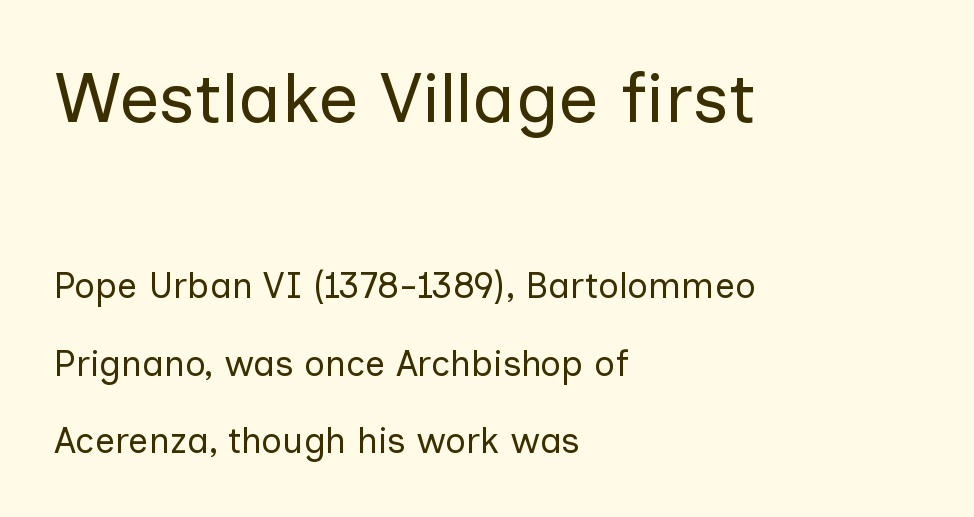
The image shows 71 px regular-weight sans-serif type, upright; set left-aligned, loose line spacing (2.15x), normal letter spacing, not underlined; the first (top) block is 1.97x larger; low stroke contrast and a medium x-height.
